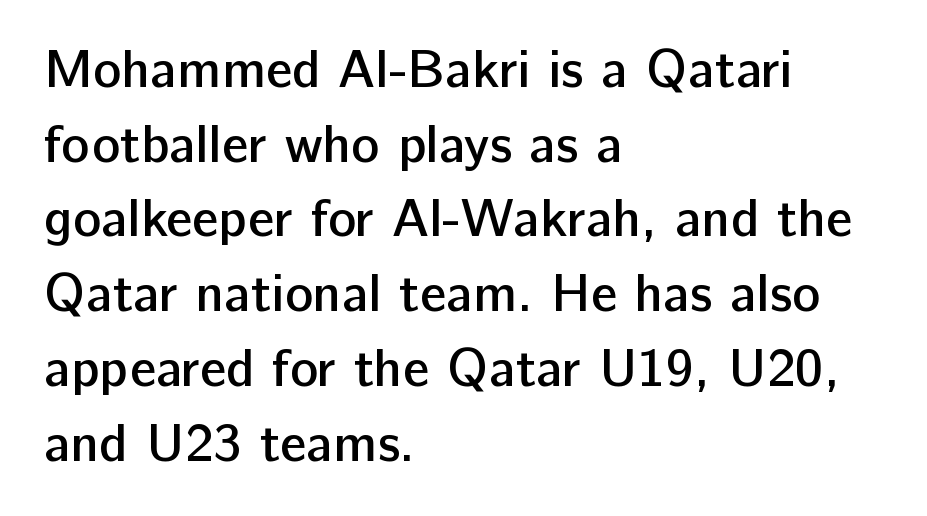
Q: Is the text bold? A: Semi-bold.
Q: Is the text italic (slanted)? A: No, it is upright.
Q: Is the typeface a serif or a sans-serif typeface? A: Sans-serif.
Q: Is the text underlined? A: No.
Q: How is the paragraph aligned? A: Left-aligned.
Q: Is the spacing between letters normal or unusually wide? A: Normal.
Q: Is the spacing between lines tight, normal or loose? A: Normal.
Q: Width (condensed, normal, or wide)? A: Normal.
Q: Stroke contrast? A: Low.
Q: x-height? A: Medium.
Q: Monospaced? A: No.
